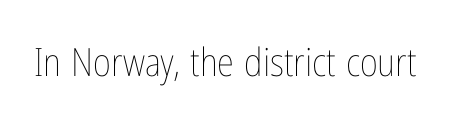
Q: Is the text bold? A: No.
Q: Is the text italic (slanted)? A: No, it is upright.
Q: Is the text underlined? A: No.
Q: Is the spacing between letters normal or unusually wide? A: Normal.
Q: Width (condensed, normal, or wide)? A: Condensed.
Q: Stroke contrast? A: Low.
Q: x-height? A: Medium.
Q: Monospaced? A: No.
